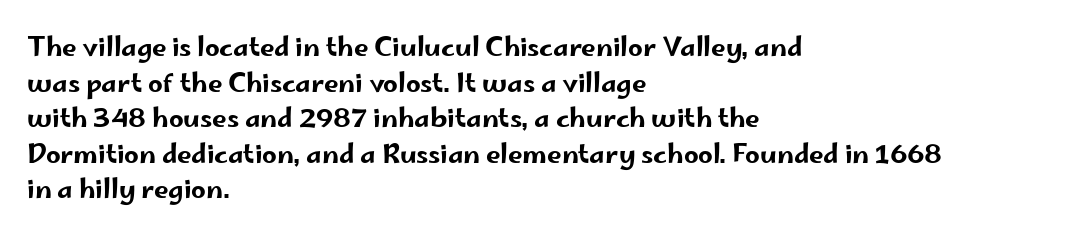
{"italic": "no", "underline": "no", "align": "left", "line_spacing": "normal", "line_spacing_ratio": 1.37, "letter_spacing": "normal", "letter_spacing_em": 0.0, "glyph_px": 26}
